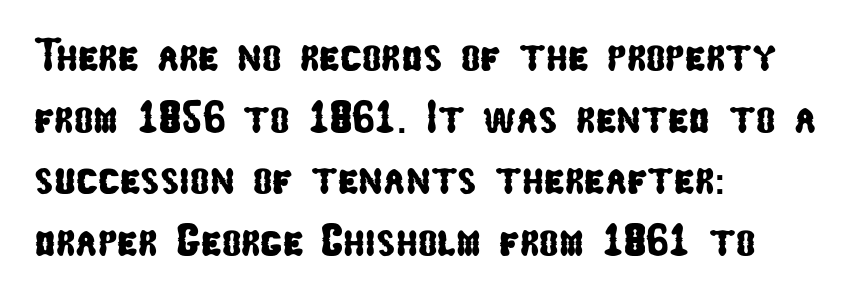
The image shows 46 px condensed sans-serif type; set left-aligned, normal line spacing (1.34x), normal letter spacing, not underlined; low stroke contrast and a medium x-height.
